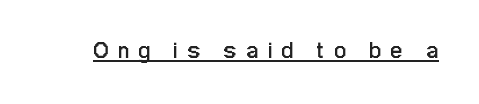
Heft: none added — not bold. Underline: present. Observe the wide spacing: letters keep a clear distance from each other. The type sits square on the baseline with zero lean.
